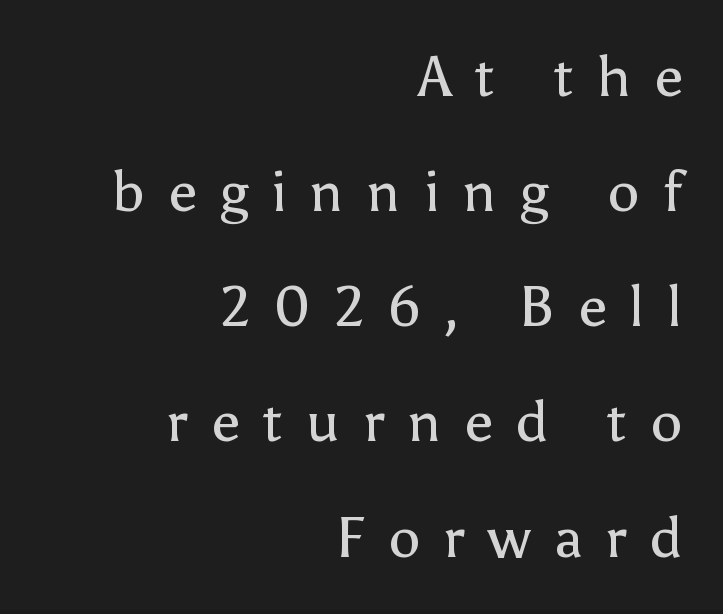
Words float on clear page, feet unadorned. All the whitespace from short lines collects on the left. Quick note: interline space is abundant. Vertical strokes here are truly vertical.
